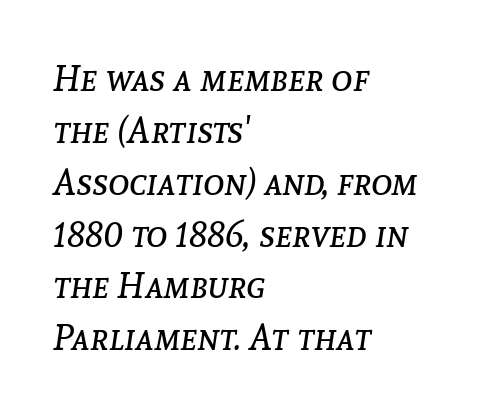
Q: Is the text bold? A: No.
Q: Is the text italic (slanted)? A: Yes, it leans right by about 8 degrees.
Q: Is the text underlined? A: No.
Q: How is the paragraph aligned? A: Left-aligned.
Q: Is the spacing between letters normal or unusually wide? A: Normal.
Q: Is the spacing between lines tight, normal or loose? A: Normal.
Q: Width (condensed, normal, or wide)? A: Normal.
Q: Stroke contrast? A: Low.
Q: x-height? A: Medium.
Q: Monospaced? A: No.
